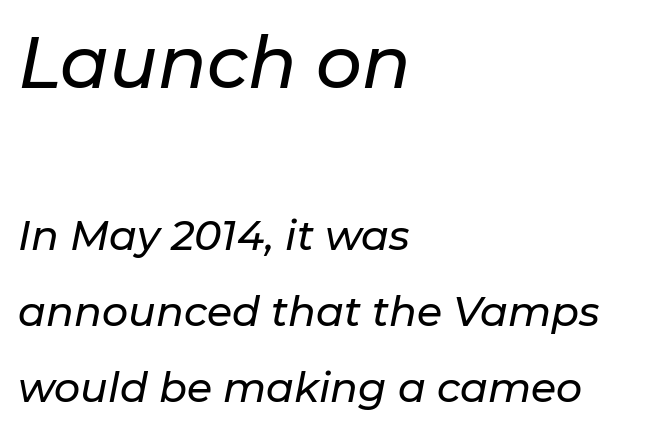
The face used here is rendered with its standard letterfit. Horizontal alignment here is leftward, the default for most running prose. Designer's note — italics engaged. Spacing verdict: proportional, widths tailored to each character.
